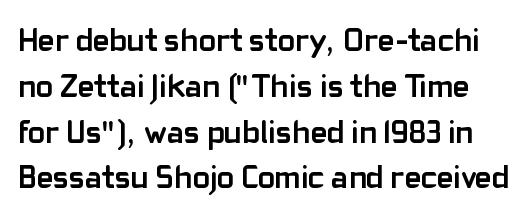
The image shows 32 px semibold sans-serif type, upright; set normal line spacing (1.43x), normal letter spacing, not underlined; low stroke contrast and a medium x-height.
